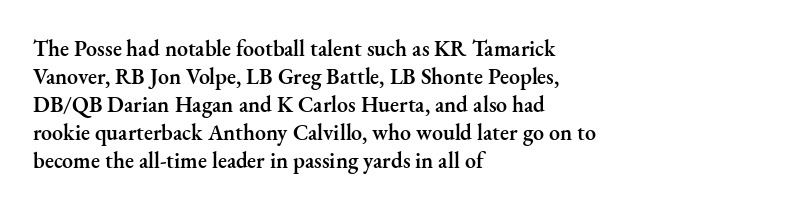
The image shows 22 px text type, upright; set left-aligned, normal line spacing (1.27x), normal letter spacing, not underlined.
